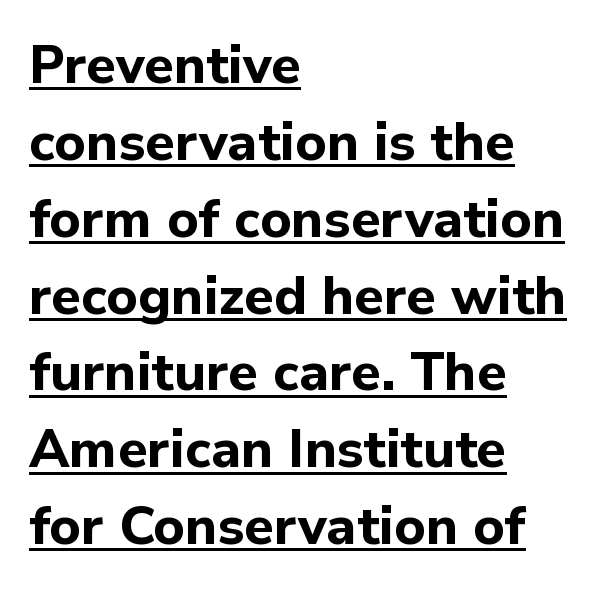
Regular leading. A full-strength bold gives these letters their thick strokes. Letter spacing: default. The letters advance in unequal steps, a hallmark of proportional type. The letters carry no serifs — their stems end cleanly without finishing strokes.
